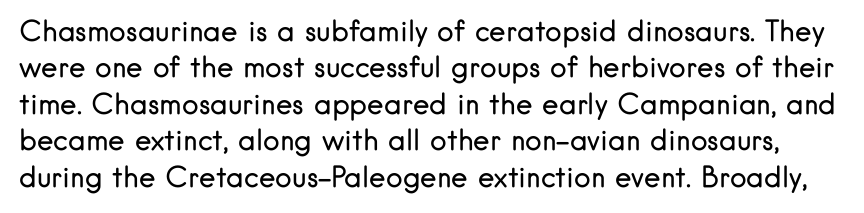
The image shows 28 px regular-weight sans-serif type, upright; set normal line spacing (1.3x), normal letter spacing, not underlined; low stroke contrast and a small x-height.
